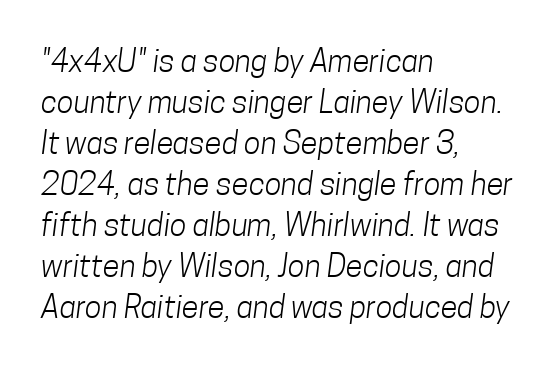
{"serif": "no", "bold": "no", "weight": "light", "width": "condensed", "stroke_contrast": "low", "x_height": "medium", "monospaced": "no", "underline": "no", "align": "left", "line_spacing": "normal", "line_spacing_ratio": 1.32, "letter_spacing": "normal", "letter_spacing_em": 0.0, "glyph_px": 31}
